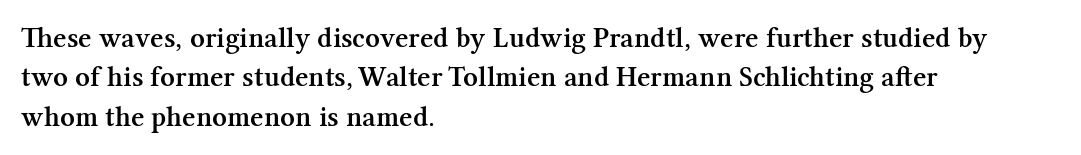
{"serif": "yes", "italic": "no", "bold": "semi", "weight": "semibold", "width": "normal", "stroke_contrast": "medium", "x_height": "medium", "monospaced": "no", "underline": "no", "align": "left", "line_spacing": "normal", "line_spacing_ratio": 1.36, "letter_spacing": "normal", "letter_spacing_em": 0.0, "glyph_px": 29}
